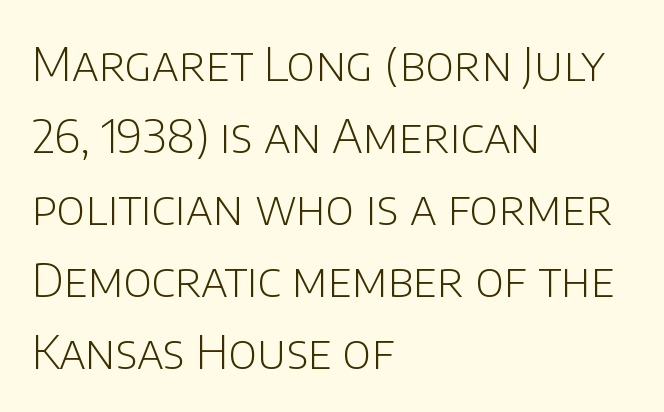
Here the designer chose a conventional face with non-uniform glyph widths. Line starts are locked; line ends wander. Notice how descenders clear the ascenders below comfortably — that's standard leading. Look at the tracking — it's just the regular setting, nothing added. The words here are not underlined.
